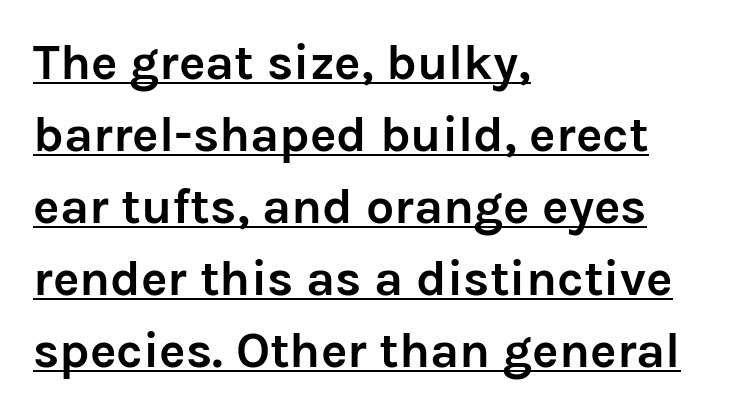
These lines are set flush left with a ragged right edge. The passage shown is underscored from start to finish. Honestly, the row spacing looks completely unremarkable. You can tell it's not italic because the verticals are truly vertical.
